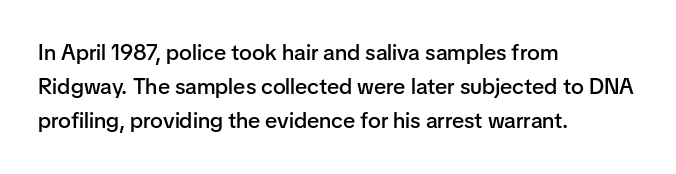
The image shows 22 px text type, upright; set left-aligned, normal line spacing (1.55x), normal letter spacing, not underlined.
